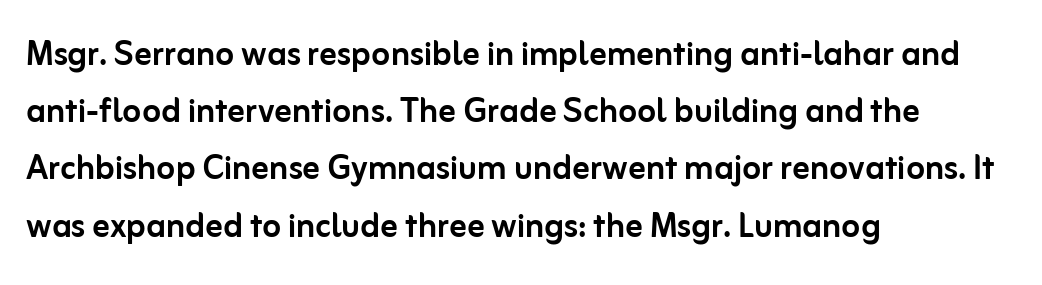
The image shows 43 px sans-serif type, upright; set left-aligned, normal line spacing (1.33x), normal letter spacing, not underlined; low stroke contrast and a medium x-height.
